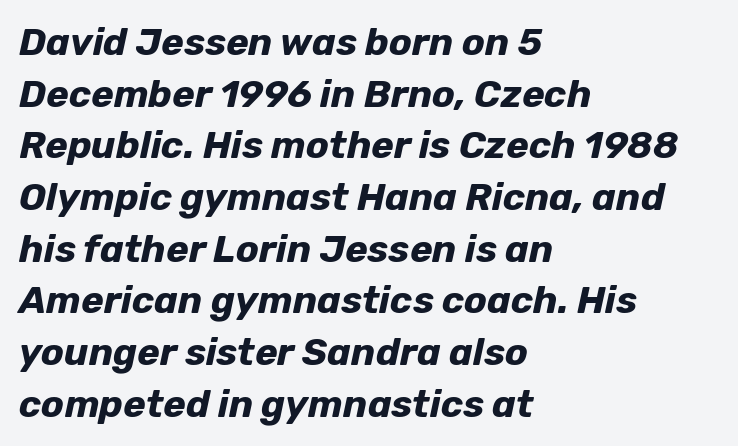
{"italic": "yes", "lean": "right", "slant_degrees": 12, "bold": "yes", "weight": "bold", "width": "normal", "stroke_contrast": "low", "x_height": "medium", "monospaced": "no", "underline": "no", "align": "left", "line_spacing": "normal", "line_spacing_ratio": 1.36, "letter_spacing": "normal", "letter_spacing_em": 0.0, "glyph_px": 38}
